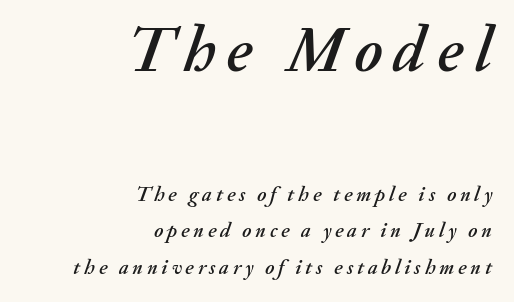
The image shows 64 px text type, italic (leaning right); set right-aligned, line spacing 1.74x, not underlined; the first (top) block is 3.05x larger; medium stroke contrast and a small x-height.
